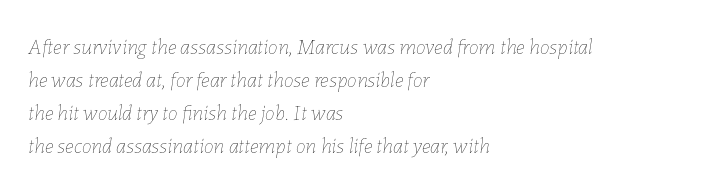
Observe the ordinary spacing: letters are neighbours, not strangers. Type without underlining. Quick note: interline space is typical. The setting favours the left margin, as ordinary paragraphs usually do. The cut favours lightness, reaching ordinary text weight at its darkest. When letters slant like this, we call the style italic.
